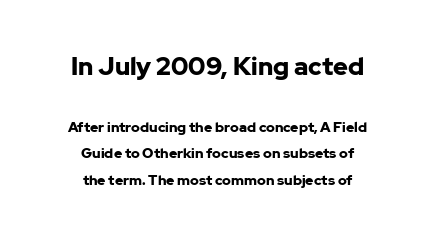
{"italic": "no", "bold": "yes", "underline": "no", "align": "center", "line_spacing": "loose", "line_spacing_ratio": 1.91, "letter_spacing": "normal", "letter_spacing_em": 0.0, "larger_block": "first", "size_ratio": 1.79, "glyph_px": 25}
